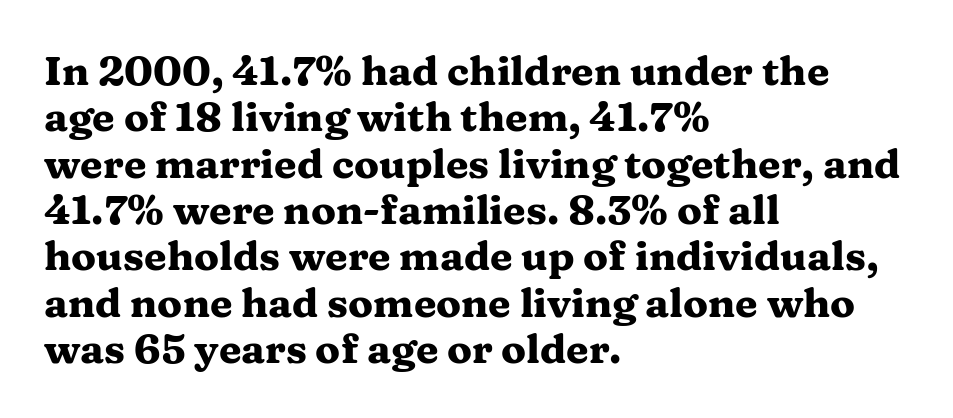
{"serif": "yes", "italic": "no", "bold": "yes", "weight": "heavy", "width": "wide", "stroke_contrast": "medium", "x_height": "medium", "monospaced": "no", "underline": "no", "align": "left", "line_spacing": "tight", "line_spacing_ratio": 1.13, "letter_spacing": "normal", "letter_spacing_em": 0.0, "glyph_px": 41}
